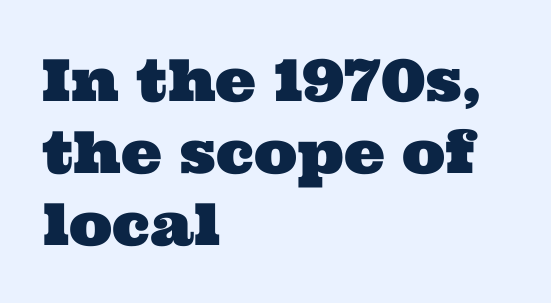
The image shows 58 px wide serif type; set left-aligned, line spacing 1.24x, normal letter spacing, not underlined; medium stroke contrast and a medium x-height.
